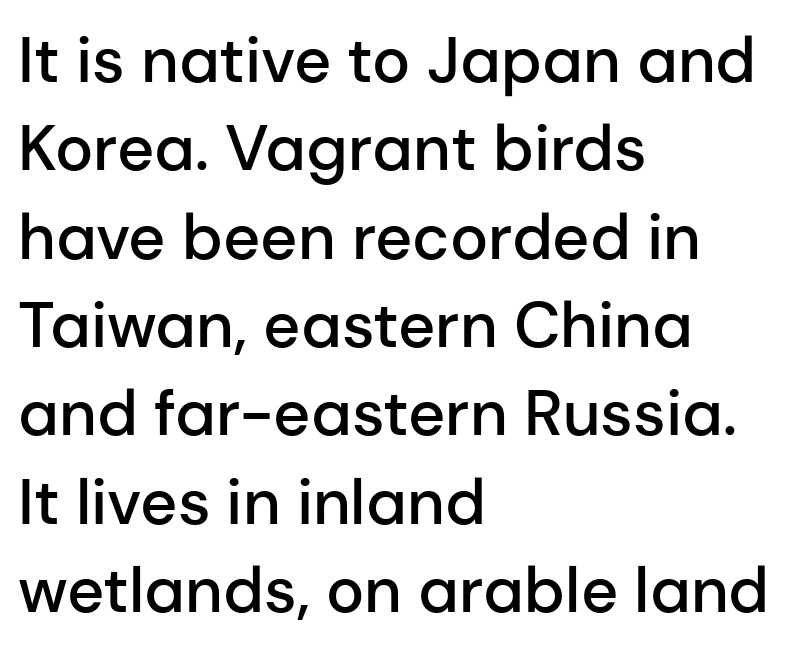
Glyph-to-glyph distance matches everyday printed text. Compared with typical paragraphs, the rows here are spaced about the same. I'd call this a sans setting — the letters go barefoot. Underline: absent.
